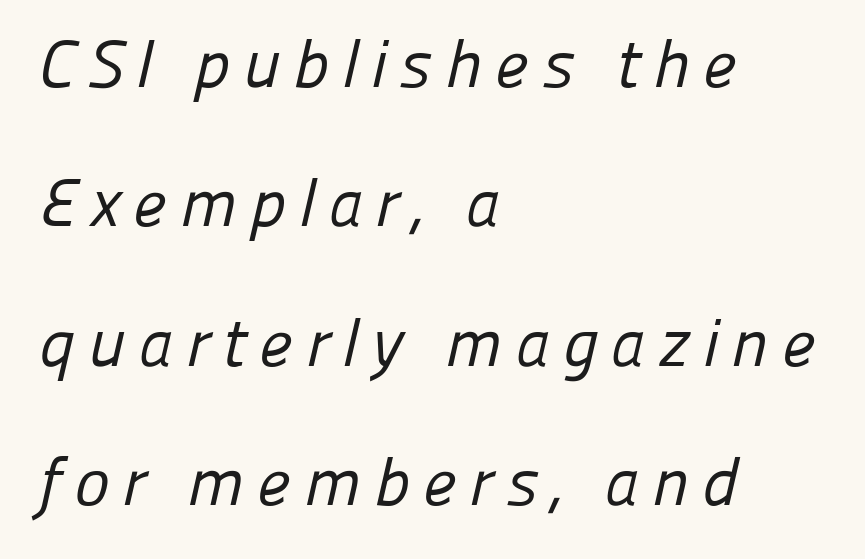
Q: Is the text bold? A: No.
Q: Is the typeface a serif or a sans-serif typeface? A: Sans-serif.
Q: Is the text underlined? A: No.
Q: How is the paragraph aligned? A: Left-aligned.
Q: Is the spacing between lines tight, normal or loose? A: Loose.
Q: Width (condensed, normal, or wide)? A: Normal.
Q: Stroke contrast? A: Low.
Q: x-height? A: Medium.
Q: Monospaced? A: No.
